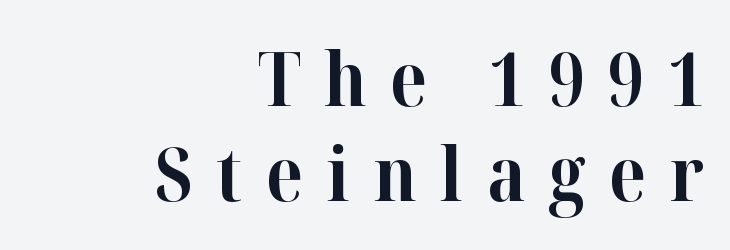
Q: Is the text bold? A: Yes.
Q: Is the text italic (slanted)? A: No, it is upright.
Q: Is the typeface a serif or a sans-serif typeface? A: Serif.
Q: Is the text underlined? A: No.
Q: How is the paragraph aligned? A: Right-aligned.
Q: Is the spacing between letters normal or unusually wide? A: Unusually wide.
Q: Is the spacing between lines tight, normal or loose? A: Normal.
Q: Width (condensed, normal, or wide)? A: Normal.
Q: Stroke contrast? A: High.
Q: x-height? A: Medium.
Q: Monospaced? A: No.
